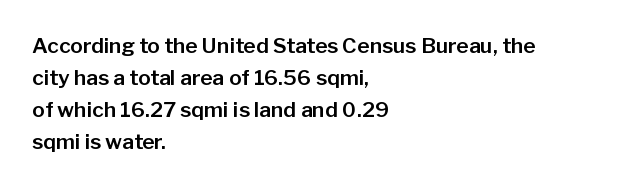
Q: Is the text italic (slanted)? A: No, it is upright.
Q: Is the text underlined? A: No.
Q: How is the paragraph aligned? A: Left-aligned.
Q: Is the spacing between letters normal or unusually wide? A: Normal.
Q: Is the spacing between lines tight, normal or loose? A: Normal.
